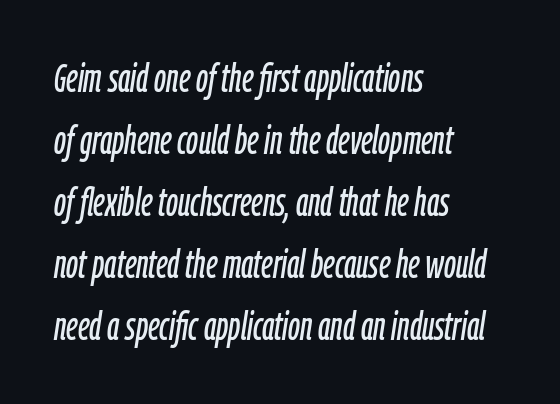
Notice how descenders clear the ascenders below comfortably — that's standard leading. Is the type slanted? Yes — the strokes lean at a clear angle. Do the characters align in a grid? No, the font is proportional. The strip under each line holds only bare page.
